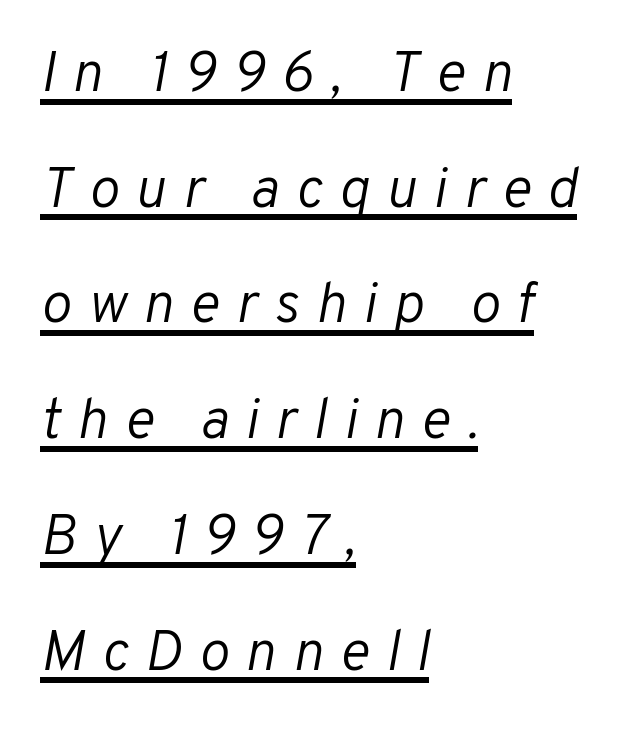
Q: Is the text bold? A: No.
Q: Is the text italic (slanted)? A: Yes, it leans right by about 10 degrees.
Q: Is the text underlined? A: Yes.
Q: How is the paragraph aligned? A: Left-aligned.
Q: Is the spacing between letters normal or unusually wide? A: Unusually wide.
Q: Is the spacing between lines tight, normal or loose? A: Loose.
Q: Width (condensed, normal, or wide)? A: Normal.
Q: Stroke contrast? A: Low.
Q: x-height? A: Medium.
Q: Monospaced? A: No.
